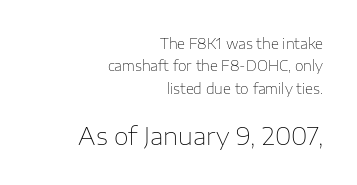
{"italic": "no", "bold": "no", "underline": "no", "align": "right", "line_spacing": "normal", "line_spacing_ratio": 1.59, "letter_spacing": "normal", "letter_spacing_em": 0.0, "larger_block": "second", "size_ratio": 1.71, "glyph_px": 24}
